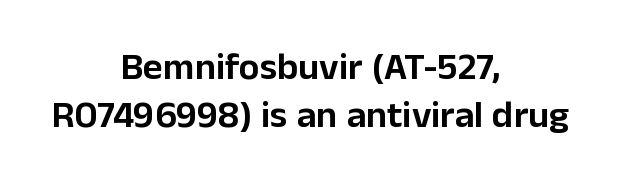
{"serif": "no", "italic": "no", "width": "normal", "stroke_contrast": "low", "x_height": "medium", "monospaced": "no", "underline": "no", "align": "center", "line_spacing": "normal", "line_spacing_ratio": 1.27, "letter_spacing": "normal", "letter_spacing_em": 0.0, "glyph_px": 38}
